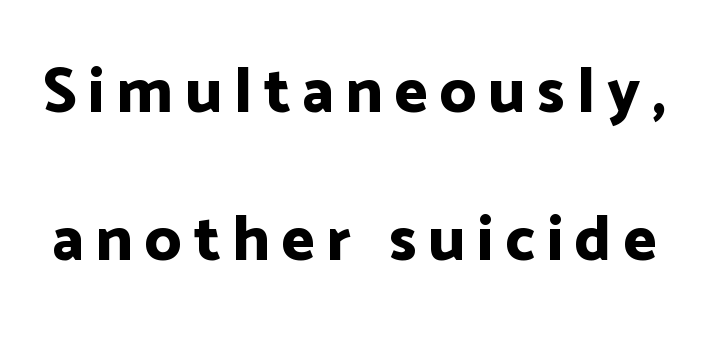
Q: Is the text bold? A: Yes.
Q: Is the text italic (slanted)? A: No, it is upright.
Q: Is the typeface a serif or a sans-serif typeface? A: Sans-serif.
Q: Is the text underlined? A: No.
Q: Is the spacing between lines tight, normal or loose? A: Loose.
Q: Width (condensed, normal, or wide)? A: Normal.
Q: Stroke contrast? A: Low.
Q: x-height? A: Medium.
Q: Monospaced? A: No.
